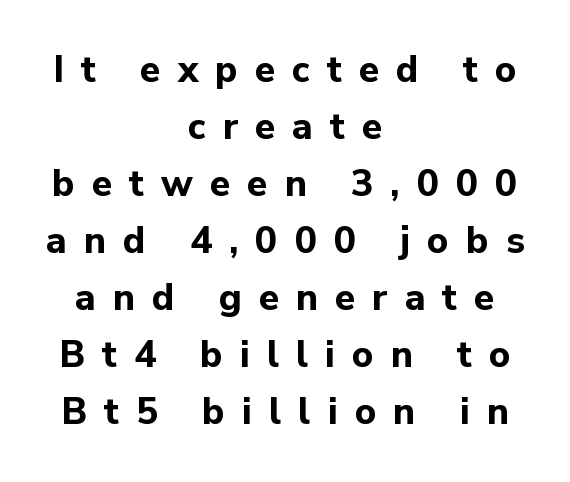
Q: Is the text bold? A: Yes.
Q: Is the text italic (slanted)? A: No, it is upright.
Q: Is the typeface a serif or a sans-serif typeface? A: Sans-serif.
Q: Is the text underlined? A: No.
Q: How is the paragraph aligned? A: Centered.
Q: Is the spacing between letters normal or unusually wide? A: Unusually wide.
Q: Is the spacing between lines tight, normal or loose? A: Normal.
Q: Width (condensed, normal, or wide)? A: Normal.
Q: Stroke contrast? A: Low.
Q: x-height? A: Medium.
Q: Monospaced? A: No.
